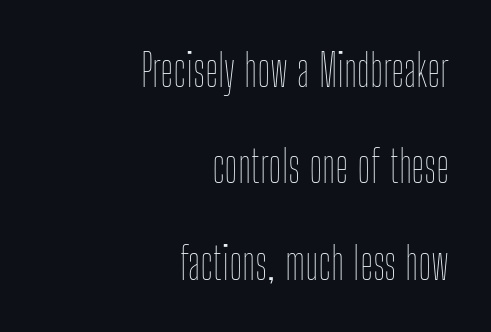
The image shows 45 px thin, condensed type, upright; set right-aligned, loose line spacing (2.14x), normal letter spacing, not underlined; low stroke contrast and a medium x-height.
